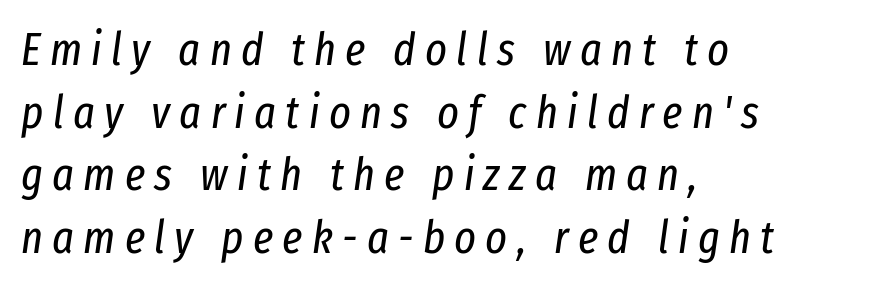
The image shows 46 px regular-weight, condensed type, italic (leaning right); set left-aligned, normal line spacing (1.36x), unusually wide letter spacing (+0.2 em), not underlined; low stroke contrast and a medium x-height.
